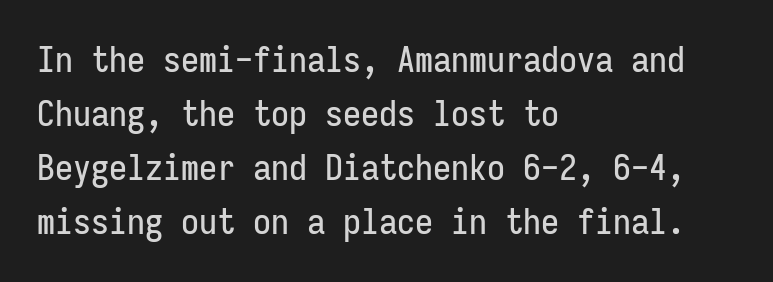
The image shows 36 px condensed sans-serif type, upright, monospaced; set left-aligned, normal line spacing (1.5x), normal letter spacing, not underlined; low stroke contrast and a medium x-height.
